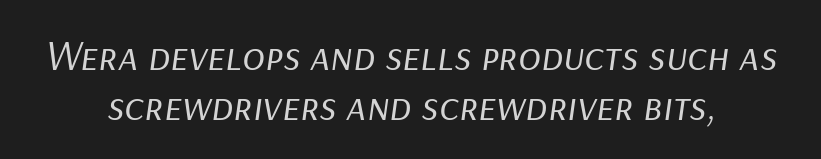
The rendering uses natural spacing where letterforms have individual widths. The baseline area is clear. This is oblique type, the kind used for emphasis or titles. Compared with a typical body face, this is equally light or lighter still. The letterforms sit shoulder to shoulder at normal distance.
